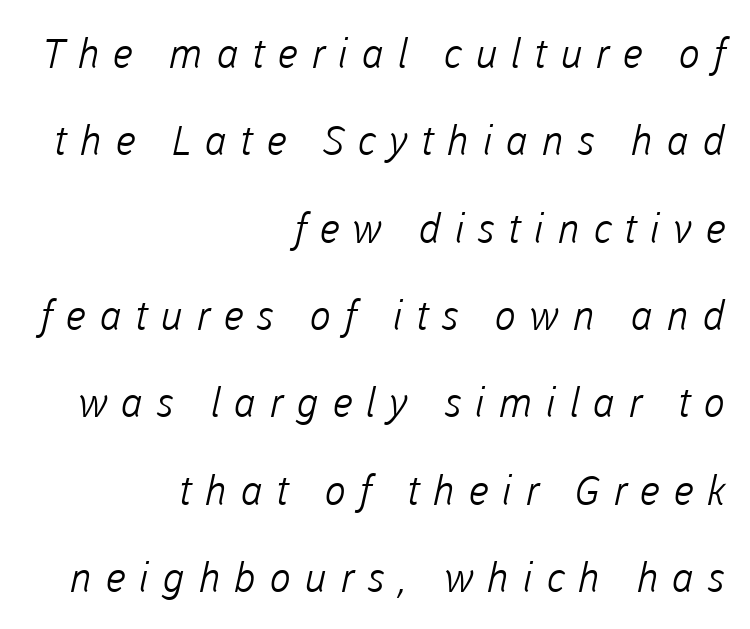
{"serif": "no", "bold": "no", "weight": "light", "width": "normal", "stroke_contrast": "low", "x_height": "medium", "monospaced": "no", "underline": "no", "align": "right", "line_spacing": "loose", "line_spacing_ratio": 2.13, "letter_spacing": "wide", "letter_spacing_em": 0.32, "glyph_px": 41}
